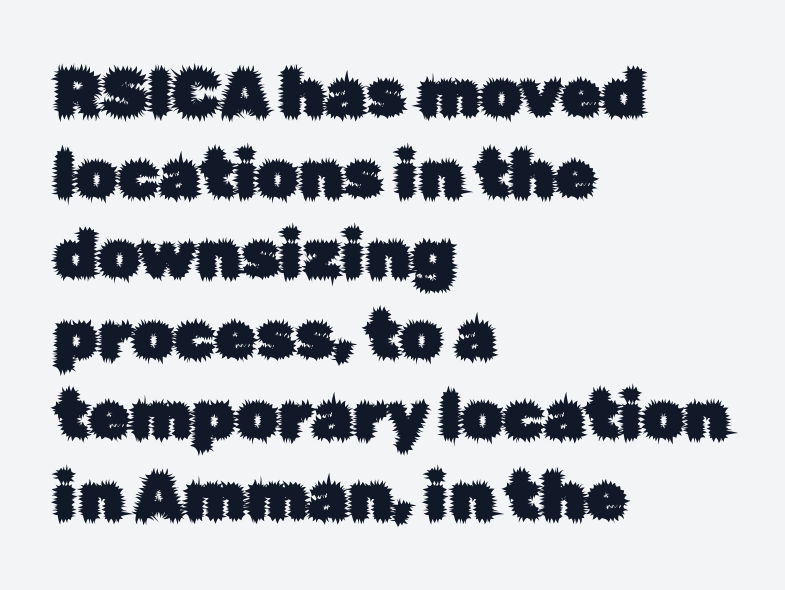
This sample uses an upright cut, with every glyph sitting square on the baseline. The face used here is proportionally spaced, like ordinary book or web type. All the whitespace from short lines collects on the right. Any mark beneath the type? The region is blank.
